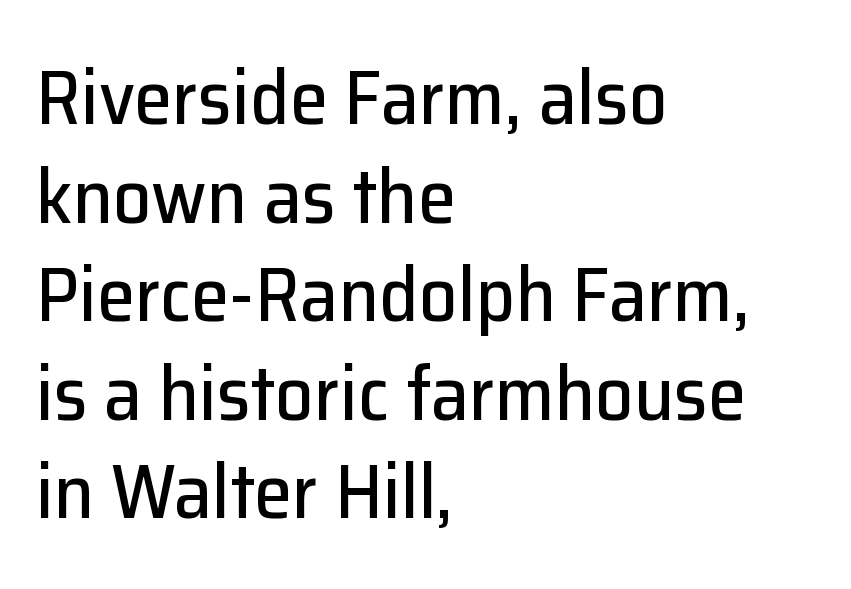
{"serif": "no", "italic": "no", "width": "normal", "stroke_contrast": "low", "x_height": "medium", "monospaced": "no", "underline": "no", "align": "left", "line_spacing": "normal", "line_spacing_ratio": 1.28, "letter_spacing": "normal", "letter_spacing_em": 0.0, "glyph_px": 77}
